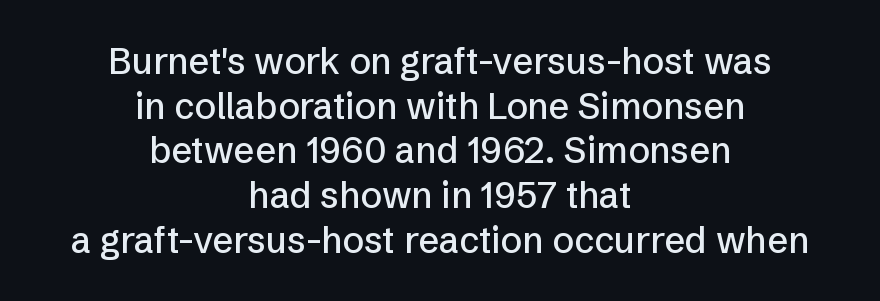
{"serif": "no", "italic": "no", "width": "normal", "stroke_contrast": "low", "x_height": "medium", "monospaced": "no", "underline": "no", "align": "center", "line_spacing_ratio": 1.24, "letter_spacing": "normal", "letter_spacing_em": 0.0, "glyph_px": 36}
